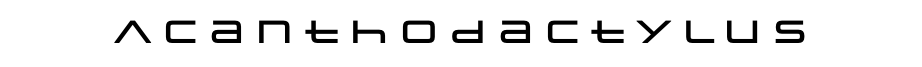
Q: Is the text italic (slanted)? A: No, it is upright.
Q: Is the typeface a serif or a sans-serif typeface? A: Sans-serif.
Q: Is the text underlined? A: No.
Q: Is the spacing between letters normal or unusually wide? A: Normal.
Q: Width (condensed, normal, or wide)? A: Wide.
Q: Stroke contrast? A: Low.
Q: x-height? A: Large.
Q: Monospaced? A: No.
